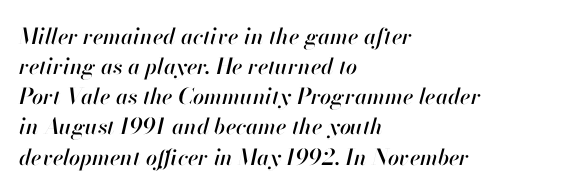
The image shows 22 px text type, italic (leaning right); set left-aligned, normal line spacing (1.37x), normal letter spacing, not underlined.
